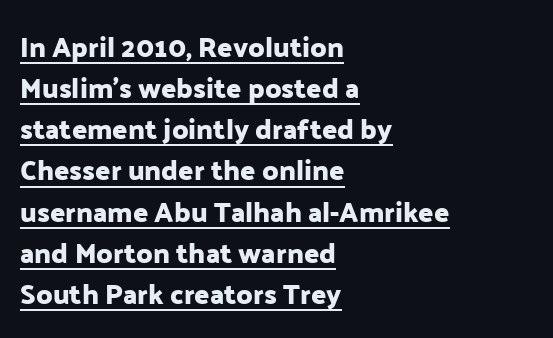
{"serif": "no", "italic": "no", "width": "normal", "stroke_contrast": "low", "x_height": "medium", "monospaced": "no", "underline": "yes", "align": "left", "line_spacing": "normal", "line_spacing_ratio": 1.47, "letter_spacing": "normal", "letter_spacing_em": 0.0, "glyph_px": 28}
